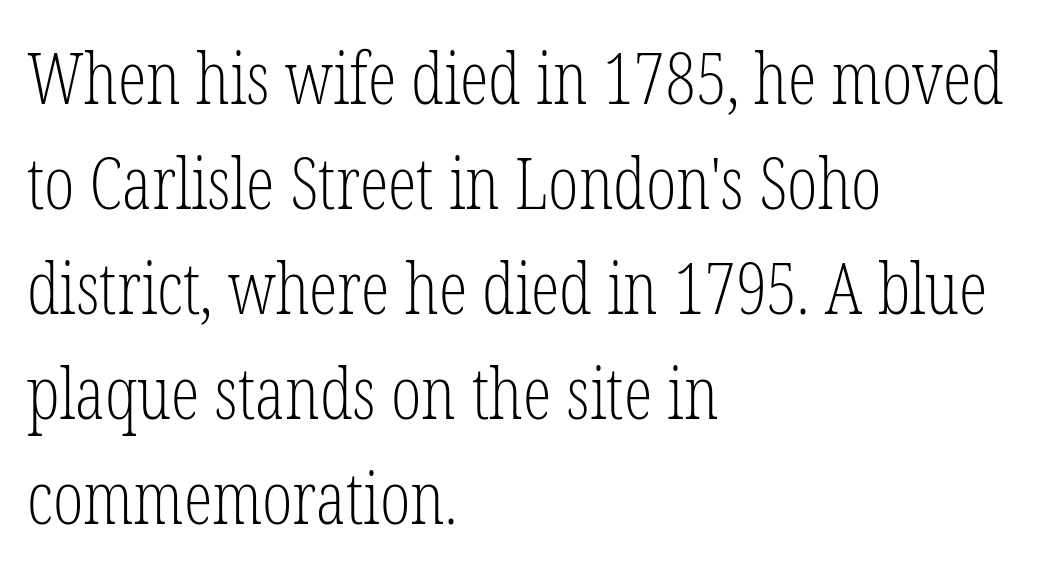
The image shows 72 px light, condensed serif type, upright; set left-aligned, normal line spacing (1.46x), normal letter spacing, not underlined; low stroke contrast and a medium x-height.
